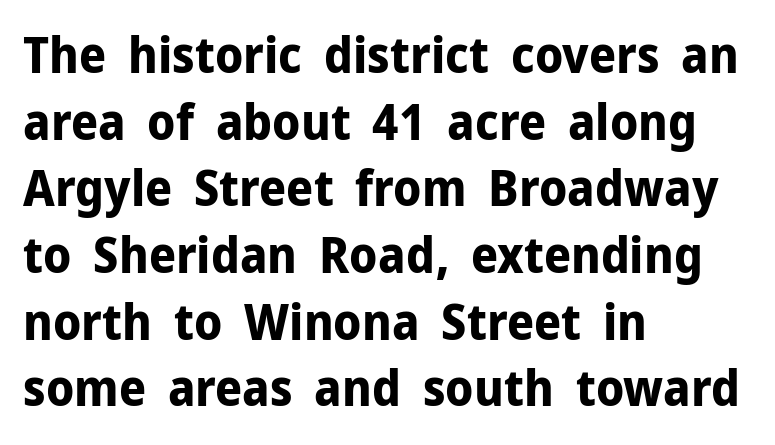
{"serif": "no", "italic": "no", "bold": "yes", "weight": "bold", "width": "normal", "stroke_contrast": "low", "x_height": "medium", "monospaced": "no", "underline": "no", "align": "left", "line_spacing": "normal", "line_spacing_ratio": 1.36, "letter_spacing": "normal", "letter_spacing_em": 0.0, "glyph_px": 49}
